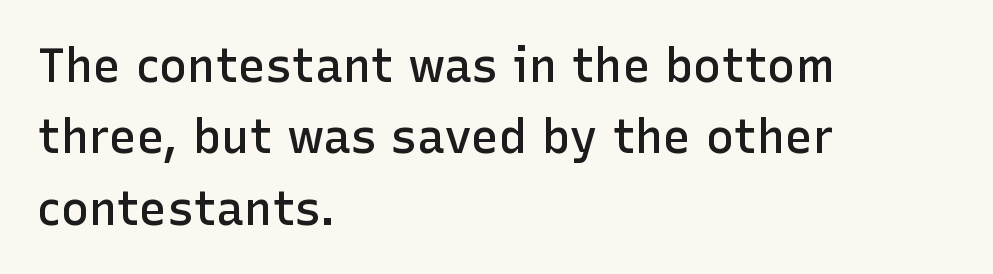
To sum up the face: it is a sans, with no serifs. No word sits above an underline. Here the glyphs are tracked normally, forming tight word shapes. The glyphs have the mass of a demibold cut, below bold.
